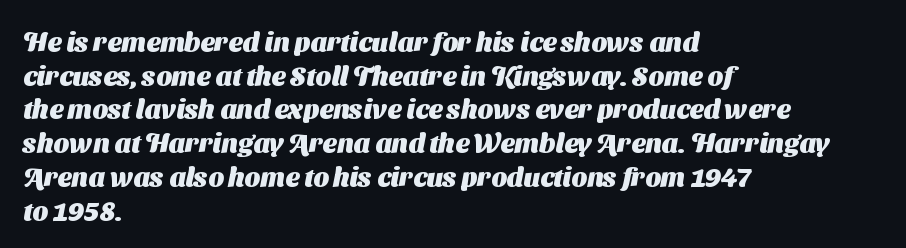
The image shows 27 px bold type; set left-aligned, normal line spacing (1.25x), normal letter spacing, not underlined.
